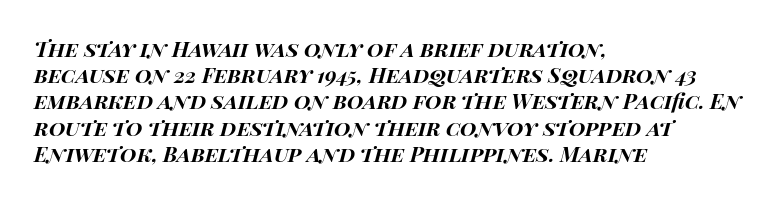
The leading is moderate, giving the passage an even texture. Notice how the stems are inclined rather than vertical — that's the hallmark of italics. Thick stems and heavy bowls — unmistakably bold. Words appear dense and cohesive because spacing is normal. The space directly below the letters is spotless.
